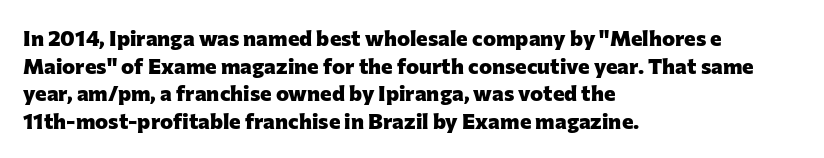
These words are printed bold, with thick strokes throughout. The string is rendered with underlining switched off. What's the leading like? Ordinary, nothing unusual. Tracking value appears to be zero — textbook default spacing. This rendering uses left alignment, leaving the right contour irregular. Every stem runs plumb, perpendicular to the baseline.
